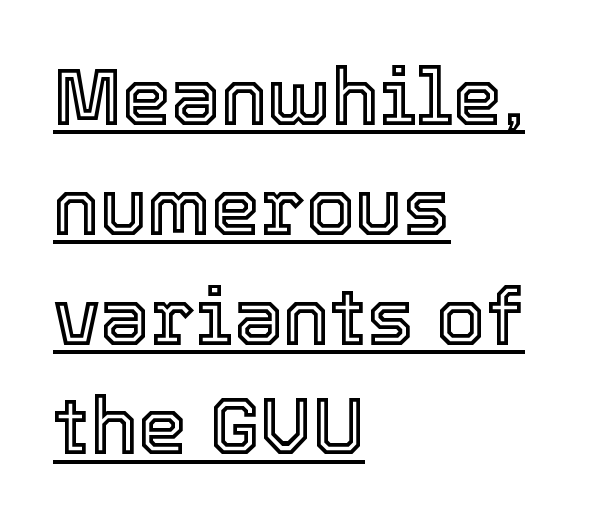
{"italic": "no", "width": "normal", "x_height": "medium", "monospaced": "no", "underline": "yes", "align": "left", "line_spacing": "normal", "line_spacing_ratio": 1.39, "letter_spacing": "normal", "letter_spacing_em": 0.0, "glyph_px": 79}
